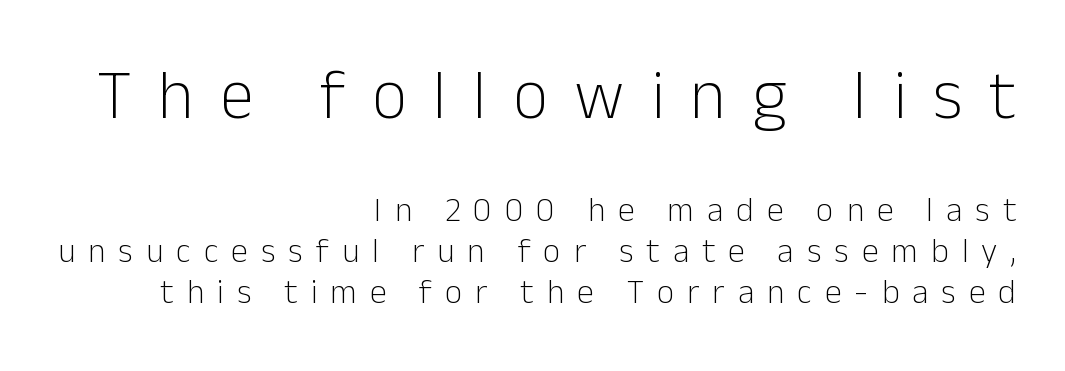
The image shows 69 px light sans-serif type, upright; set right-aligned, line spacing 1.2x, unusually wide letter spacing (+0.38 em), not underlined; the first (top) block is 2.03x larger; low stroke contrast and a medium x-height.
